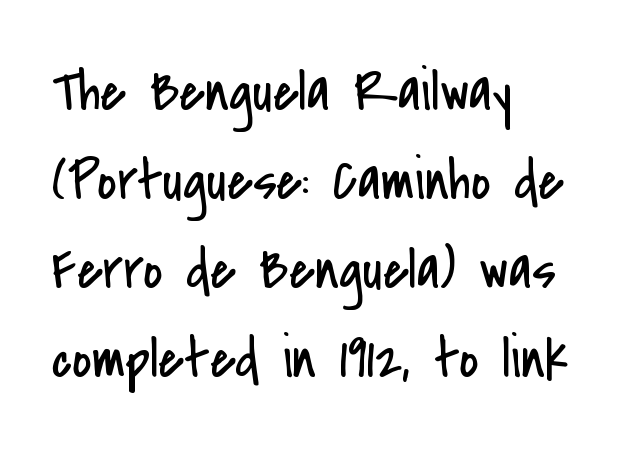
{"serif": "no", "italic": "no", "bold": "no", "weight": "regular", "width": "condensed", "stroke_contrast": "low", "x_height": "small", "monospaced": "no", "underline": "no", "align": "left", "line_spacing": "normal", "line_spacing_ratio": 1.51, "letter_spacing": "normal", "letter_spacing_em": 0.0, "glyph_px": 59}
